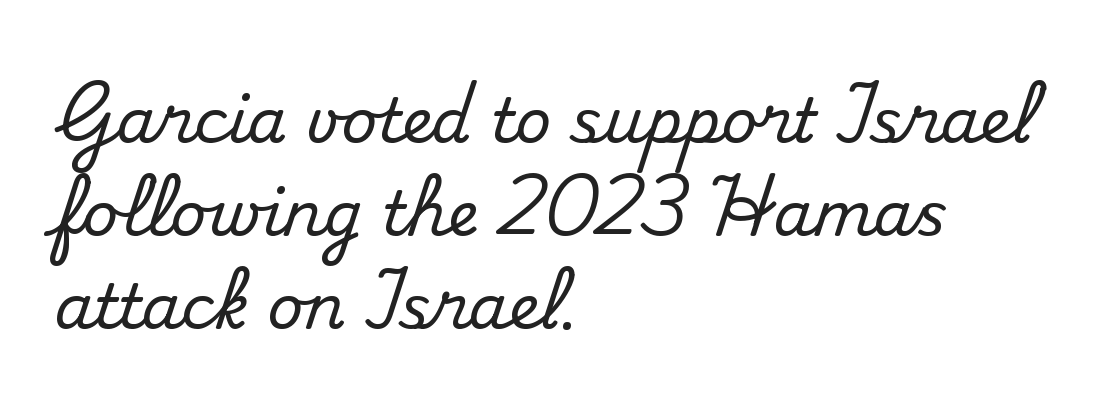
{"serif": "yes", "width": "normal", "stroke_contrast": "medium", "x_height": "small", "monospaced": "no", "underline": "no", "align": "left", "line_spacing": "normal", "line_spacing_ratio": 1.5, "letter_spacing": "normal", "letter_spacing_em": 0.0, "glyph_px": 62}
